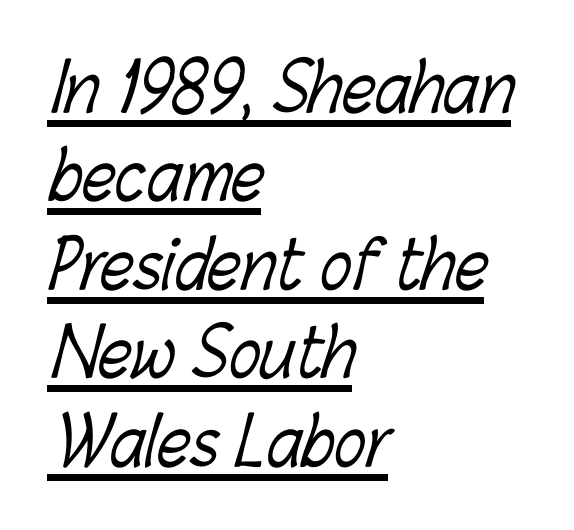
Q: Is the text bold? A: No.
Q: Is the text underlined? A: Yes.
Q: How is the paragraph aligned? A: Left-aligned.
Q: Is the spacing between letters normal or unusually wide? A: Normal.
Q: Is the spacing between lines tight, normal or loose? A: Normal.
Q: Width (condensed, normal, or wide)? A: Condensed.
Q: Stroke contrast? A: Low.
Q: x-height? A: Medium.
Q: Monospaced? A: No.
